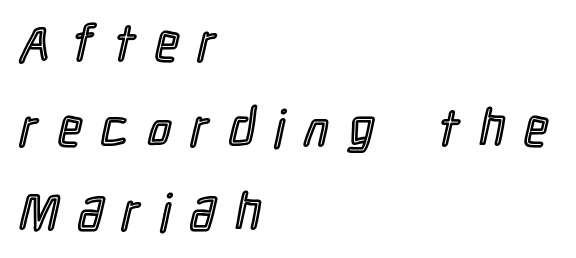
Q: Is the text italic (slanted)? A: Yes.
Q: Is the text underlined? A: No.
Q: How is the paragraph aligned? A: Left-aligned.
Q: Is the spacing between letters normal or unusually wide? A: Unusually wide.
Q: Is the spacing between lines tight, normal or loose? A: Normal.
Q: Width (condensed, normal, or wide)? A: Condensed.
Q: x-height? A: Medium.
Q: Monospaced? A: No.
